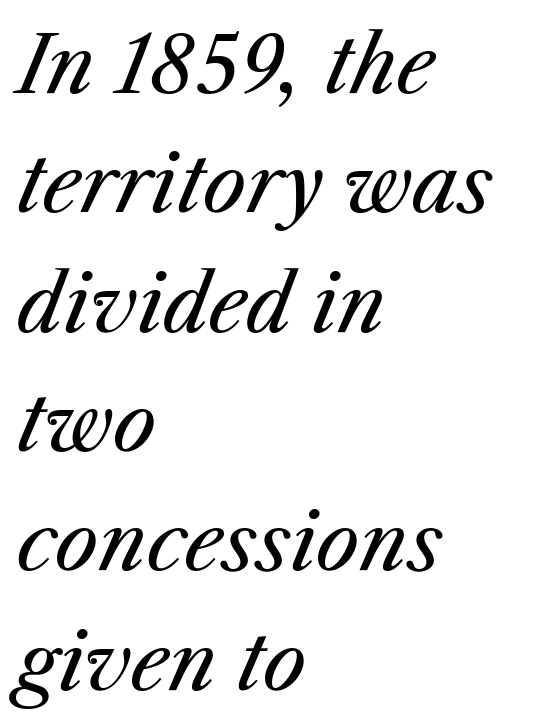
The image shows 77 px regular-weight type, italic (leaning right); set left-aligned, normal line spacing (1.55x), normal letter spacing, not underlined; medium stroke contrast and a medium x-height.
